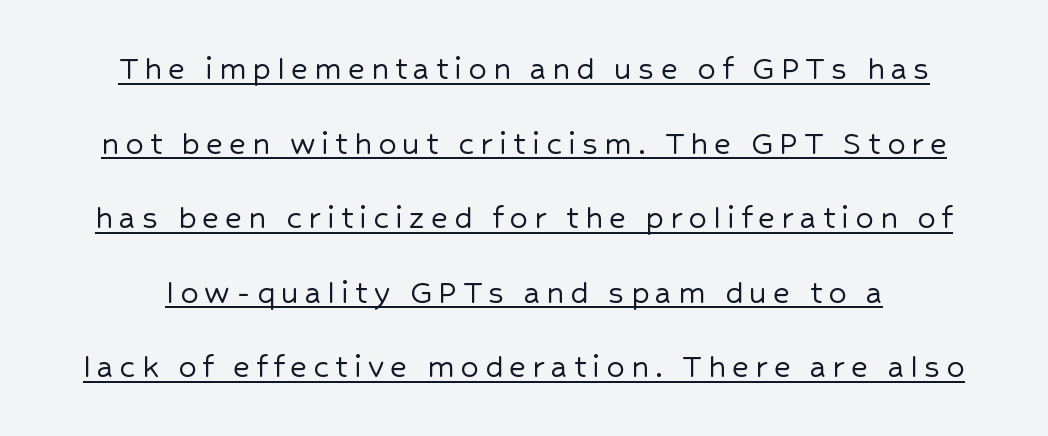
The image shows 36 px sans-serif type, upright; set centered, loose line spacing (2.07x), underlined; low stroke contrast and a medium x-height.
